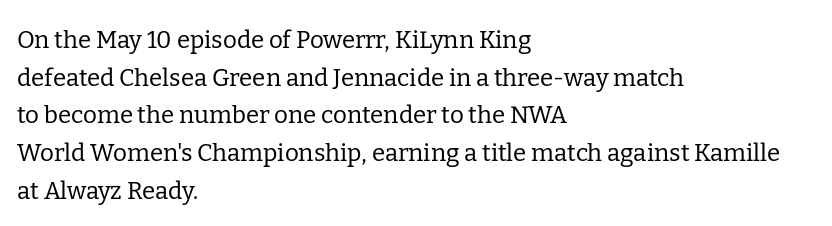
The setting favours the left margin, as ordinary paragraphs usually do. The face looks like a standard text weight, possibly lighter. Each row of text sits above clean, open space. Posture: straight, roman, zero tilt.
